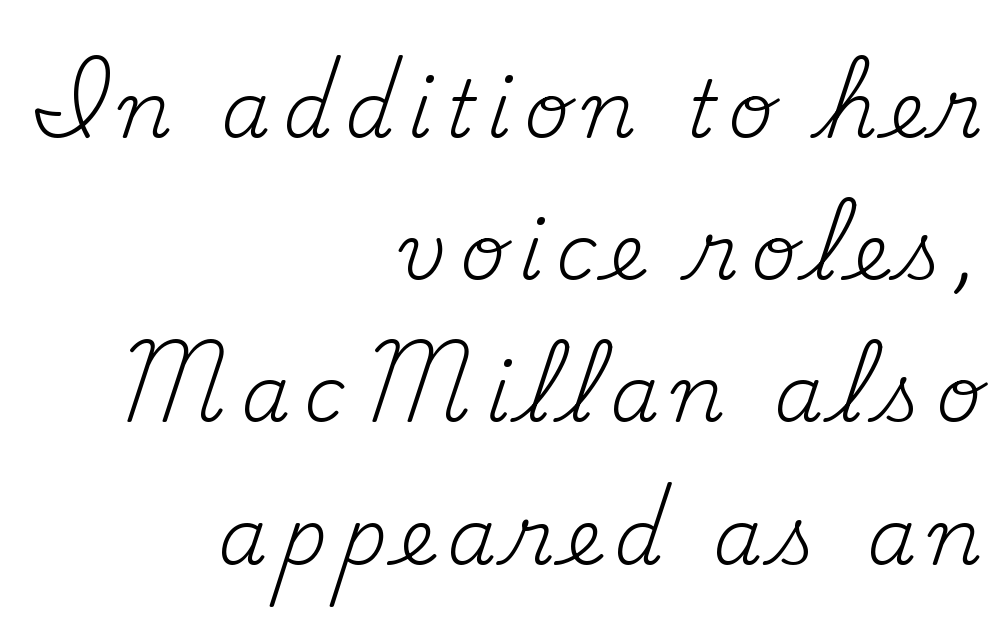
{"serif": "yes", "bold": "no", "weight": "regular", "width": "normal", "stroke_contrast": "medium", "x_height": "small", "monospaced": "no", "underline": "no", "align": "right", "line_spacing_ratio": 1.8, "glyph_px": 79}
